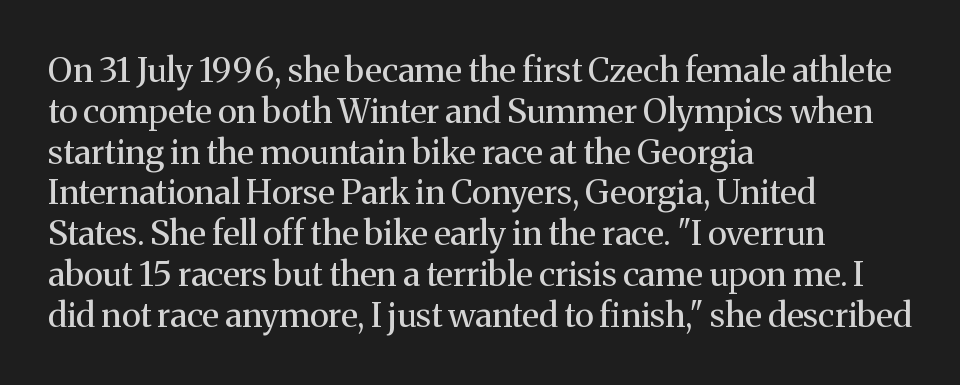
Q: Is the text bold? A: No.
Q: Is the text italic (slanted)? A: No, it is upright.
Q: Is the typeface a serif or a sans-serif typeface? A: Serif.
Q: Is the text underlined? A: No.
Q: How is the paragraph aligned? A: Left-aligned.
Q: Is the spacing between letters normal or unusually wide? A: Normal.
Q: Width (condensed, normal, or wide)? A: Normal.
Q: Stroke contrast? A: Medium.
Q: x-height? A: Medium.
Q: Monospaced? A: No.
